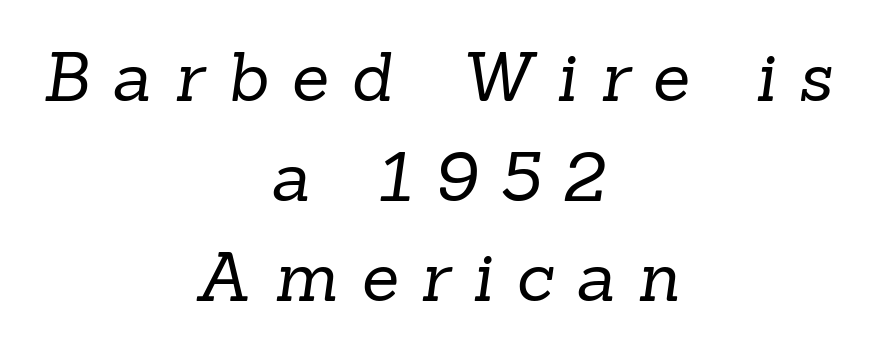
{"serif": "yes", "bold": "no", "weight": "regular", "width": "normal", "stroke_contrast": "low", "x_height": "medium", "monospaced": "no", "underline": "no", "align": "center", "line_spacing": "normal", "line_spacing_ratio": 1.47, "letter_spacing": "wide", "letter_spacing_em": 0.34, "glyph_px": 68}
